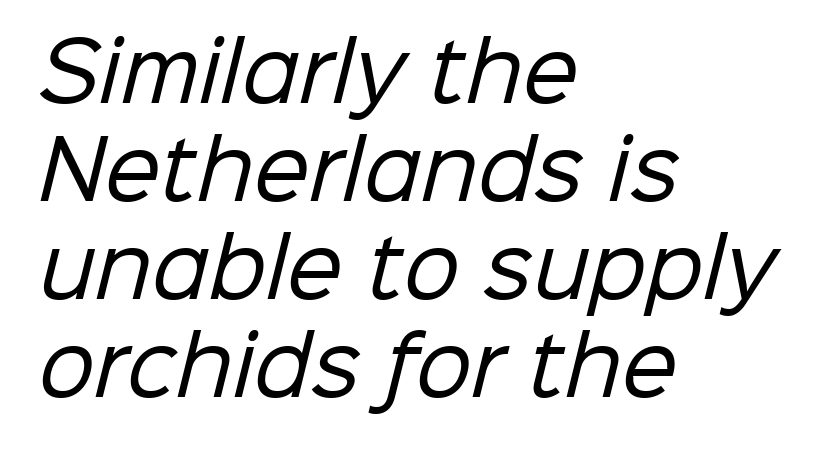
{"serif": "no", "bold": "no", "weight": "regular", "width": "normal", "stroke_contrast": "low", "x_height": "medium", "monospaced": "no", "underline": "no", "align": "left", "line_spacing_ratio": 1.24, "letter_spacing": "normal", "letter_spacing_em": 0.0, "glyph_px": 79}
